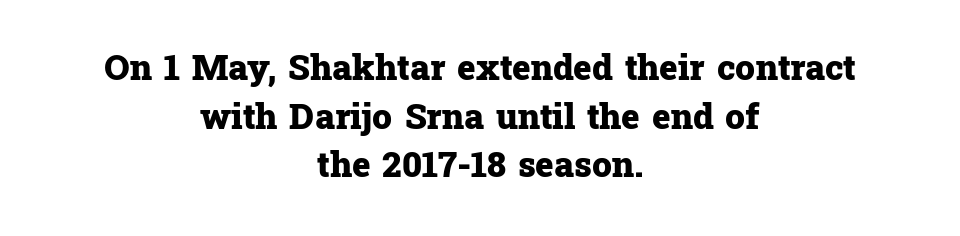
The image shows 35 px heavy serif type, upright; set centered, normal line spacing (1.39x), normal letter spacing, not underlined; low stroke contrast and a medium x-height.
